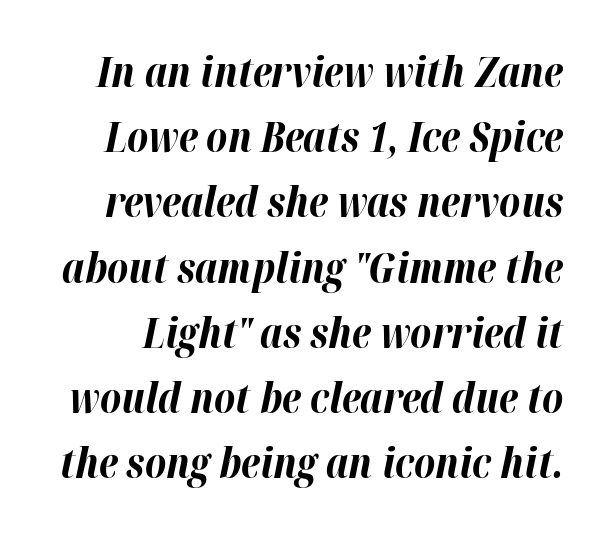
The image shows 41 px bold type, italic (leaning right); set normal line spacing (1.59x), normal letter spacing, not underlined; high stroke contrast and a medium x-height.
